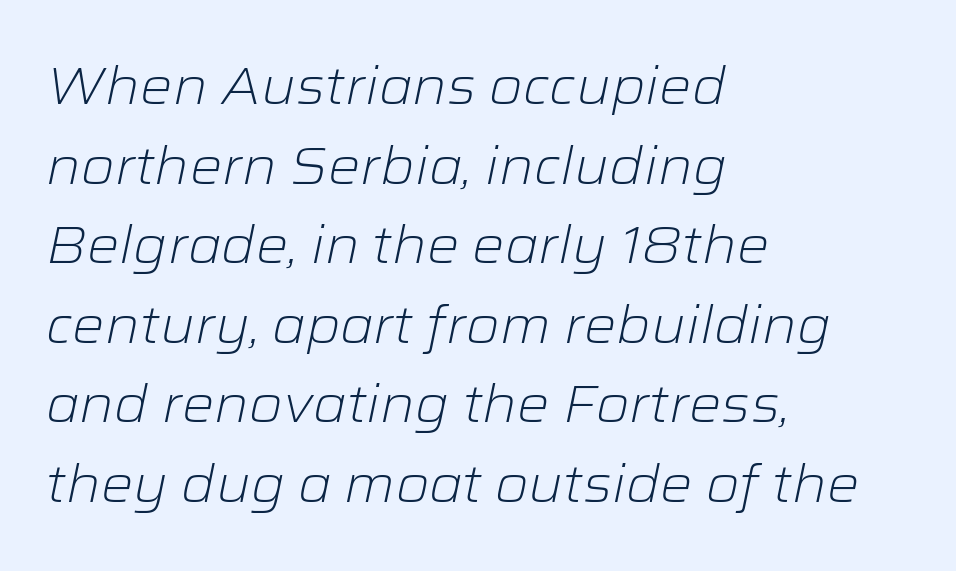
{"italic": "yes", "lean": "right", "slant_degrees": 12, "bold": "no", "weight": "light", "width": "wide", "stroke_contrast": "low", "x_height": "medium", "monospaced": "no", "underline": "no", "align": "left", "line_spacing": "normal", "line_spacing_ratio": 1.56, "letter_spacing": "normal", "letter_spacing_em": 0.0, "glyph_px": 51}
